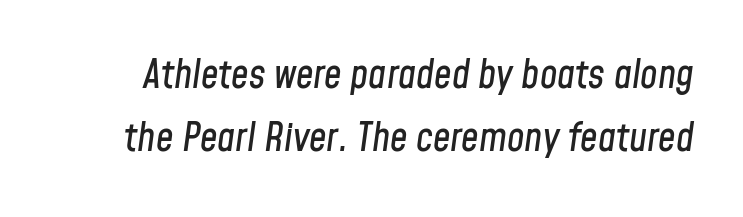
You could not count columns in this text — the font is proportionally spaced. Posture: slanted. Whoever set this chose a conventional vertical rhythm. Words appear dense and cohesive because spacing is normal. Beneath every word, the page is bare.
